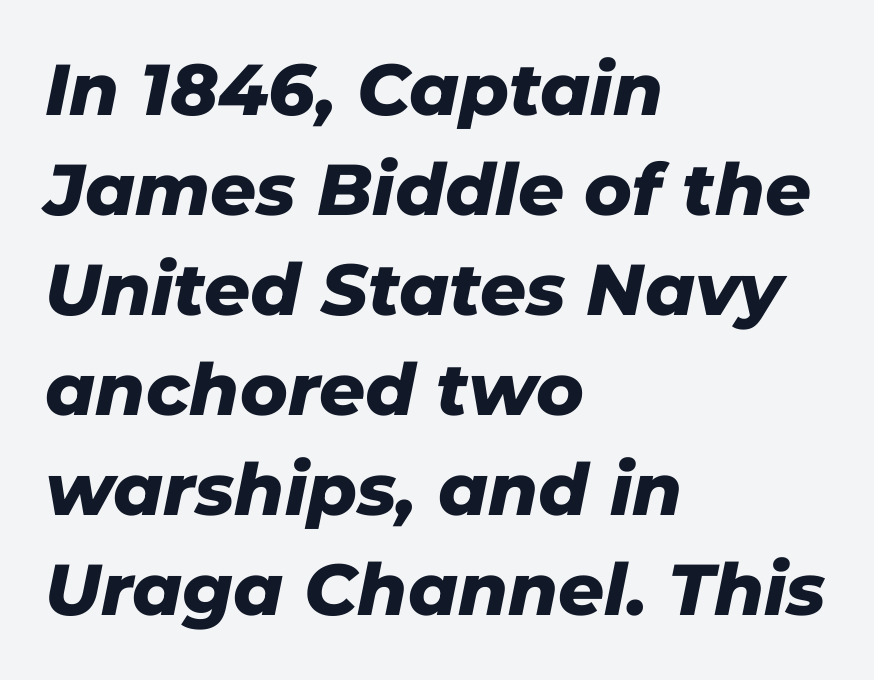
The image shows 72 px heavy type, italic (leaning right); set left-aligned, normal line spacing (1.39x), normal letter spacing, not underlined; low stroke contrast and a medium x-height.
